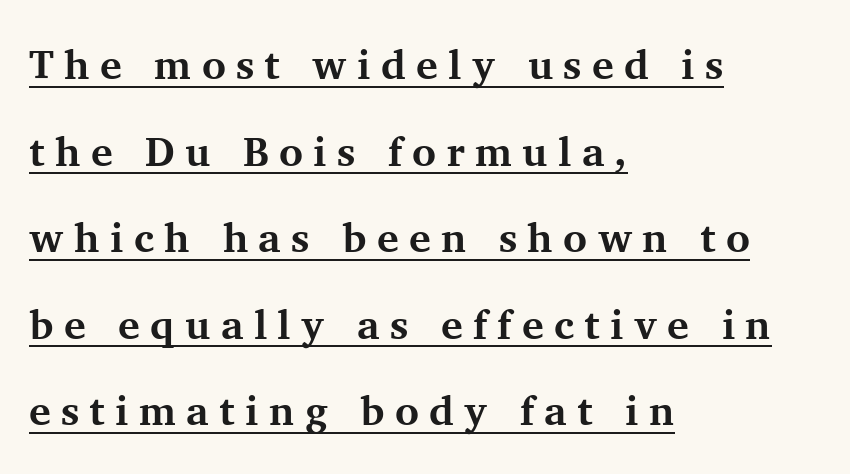
{"serif": "yes", "italic": "no", "bold": "yes", "weight": "bold", "width": "normal", "stroke_contrast": "medium", "x_height": "medium", "monospaced": "no", "underline": "yes", "align": "left", "line_spacing": "loose", "line_spacing_ratio": 2.11, "letter_spacing": "wide", "letter_spacing_em": 0.25, "glyph_px": 41}
